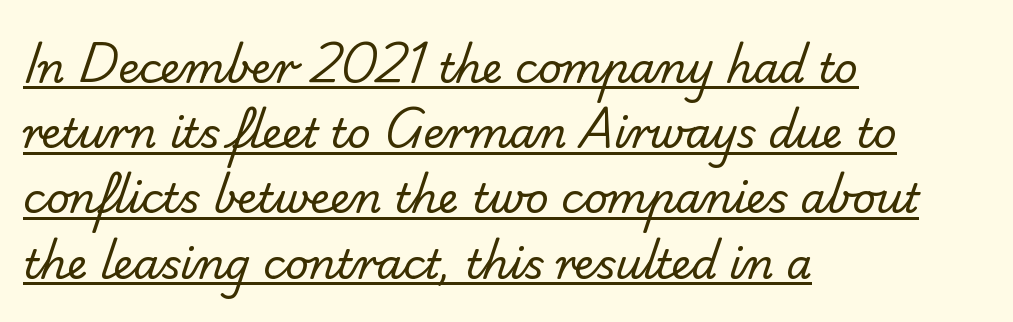
Nope, no serifs anywhere on these letters. Looks like regular typesetting: each glyph gets only the width it needs. The lines in this sample share a left origin and differ only in where they stop. What decoration does the sample have? An underline. This reads as an unemphasized weight, regular at the heaviest. Leading: standard.
